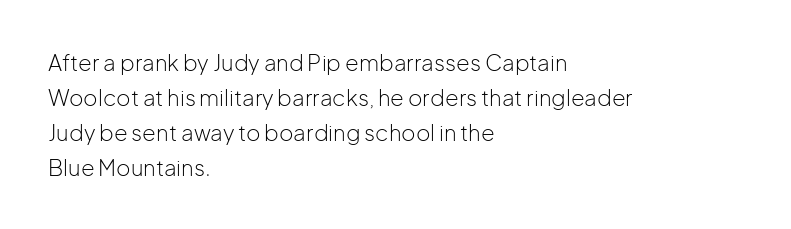
{"italic": "no", "bold": "no", "underline": "no", "align": "left", "line_spacing": "normal", "line_spacing_ratio": 1.59, "letter_spacing": "normal", "letter_spacing_em": 0.0, "glyph_px": 22}
